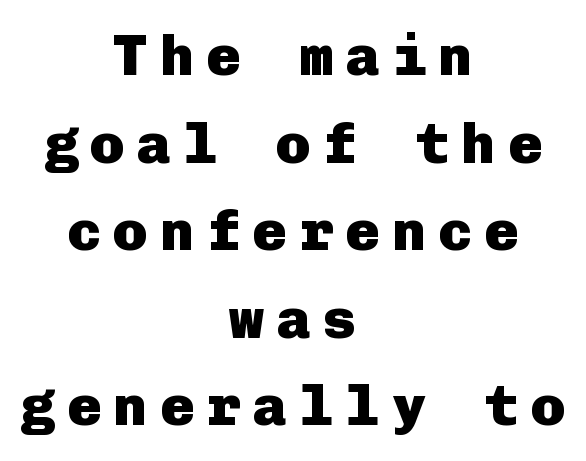
{"serif": "no", "italic": "no", "bold": "yes", "weight": "heavy", "width": "normal", "stroke_contrast": "low", "x_height": "medium", "underline": "no", "align": "center", "line_spacing": "normal", "line_spacing_ratio": 1.51, "letter_spacing": "wide", "letter_spacing_em": 0.2, "glyph_px": 58}
